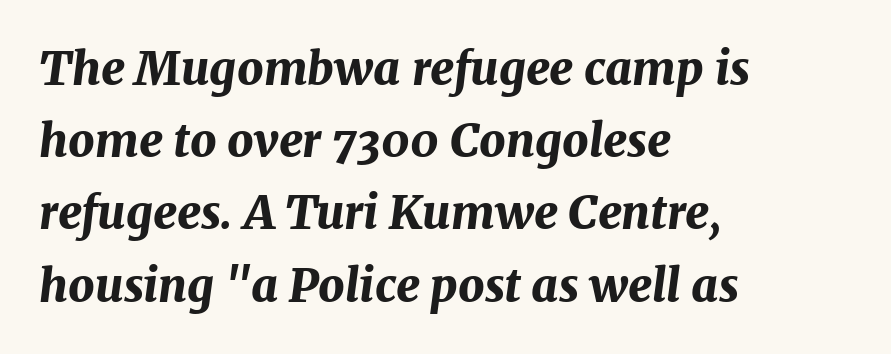
Q: Is the text bold? A: Yes.
Q: Is the text italic (slanted)? A: Yes, it leans right by about 7 degrees.
Q: Is the text underlined? A: No.
Q: How is the paragraph aligned? A: Left-aligned.
Q: Is the spacing between letters normal or unusually wide? A: Normal.
Q: Is the spacing between lines tight, normal or loose? A: Normal.
Q: Width (condensed, normal, or wide)? A: Normal.
Q: Stroke contrast? A: Medium.
Q: x-height? A: Medium.
Q: Monospaced? A: No.
